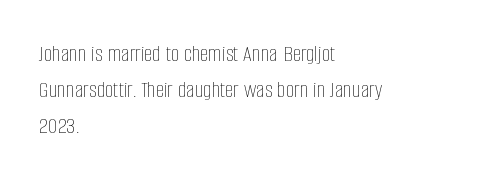
Default kerning and tracking; the words read as compact shapes. Tall strokes in this sample are plumb rather than angled. This rendering uses left alignment, leaving the right contour irregular. Students, observe: this is what conventionally led text looks like. Each stroke keeps to a modest, everyday thickness or less. Honestly, there is no underline to notice here at all.
